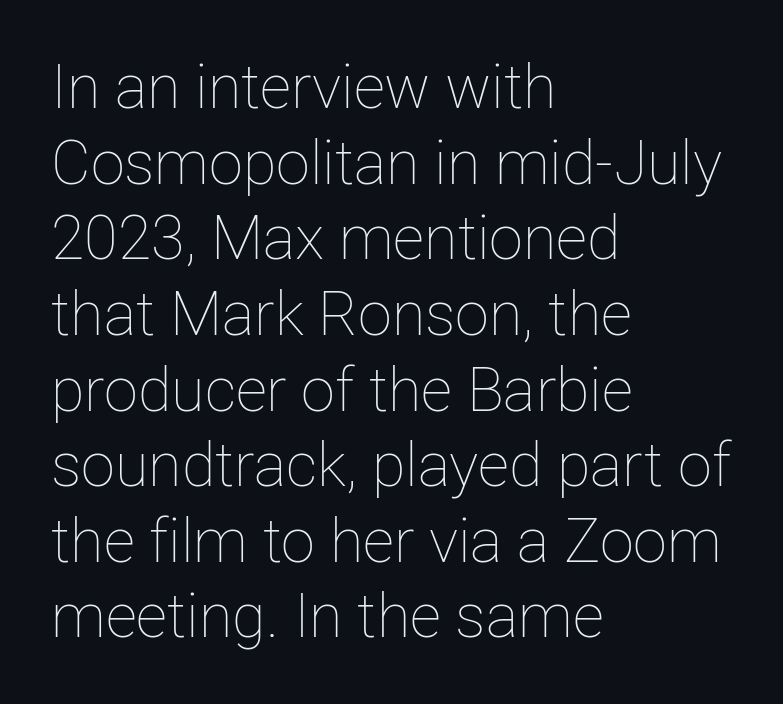
Q: Is the text bold? A: No.
Q: Is the text italic (slanted)? A: No, it is upright.
Q: Is the text underlined? A: No.
Q: How is the paragraph aligned? A: Left-aligned.
Q: Is the spacing between letters normal or unusually wide? A: Normal.
Q: Width (condensed, normal, or wide)? A: Normal.
Q: Stroke contrast? A: Low.
Q: x-height? A: Medium.
Q: Monospaced? A: No.
